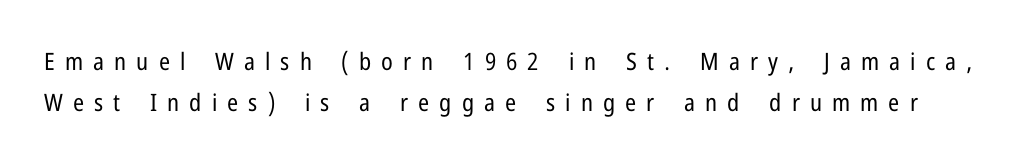
The image shows 24 px text type, upright; set line spacing 1.72x, unusually wide letter spacing (+0.42 em), not underlined.
